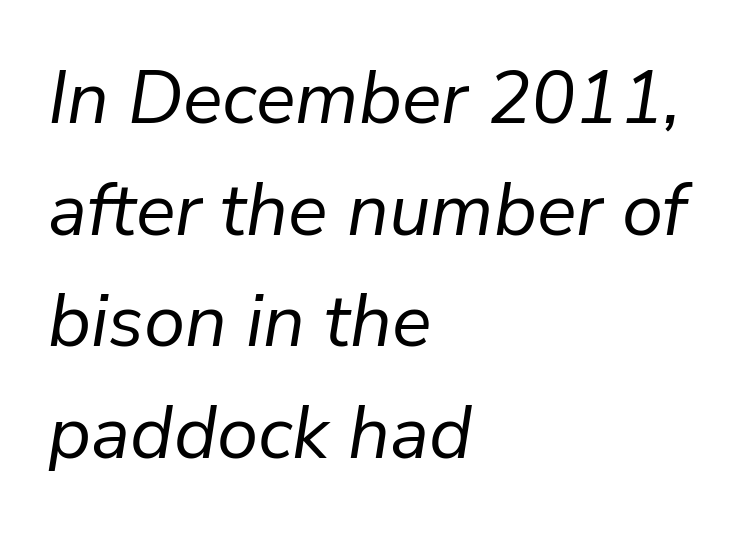
Q: Is the text bold? A: No.
Q: Is the text italic (slanted)? A: Yes, it leans right by about 9 degrees.
Q: Is the text underlined? A: No.
Q: How is the paragraph aligned? A: Left-aligned.
Q: Is the spacing between letters normal or unusually wide? A: Normal.
Q: Is the spacing between lines tight, normal or loose? A: Normal.
Q: Width (condensed, normal, or wide)? A: Normal.
Q: Stroke contrast? A: Low.
Q: x-height? A: Medium.
Q: Monospaced? A: No.
